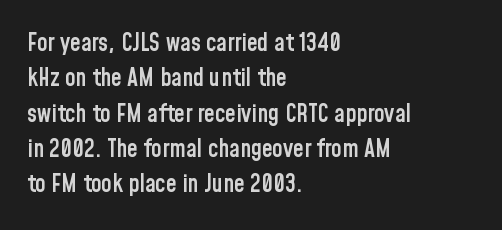
A fair bit of extra ink — the face is semibold, not bold. A roman cut, with each character standing at attention. The ragged edge is on the right, which tells us the setting is flush left. Leading: standard. The area under the type is left untouched.
